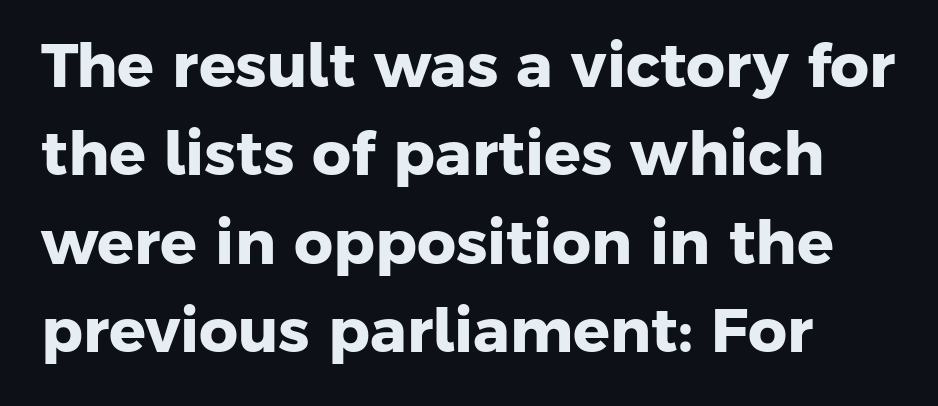
Q: Is the text bold? A: Yes.
Q: Is the typeface a serif or a sans-serif typeface? A: Sans-serif.
Q: Is the text underlined? A: No.
Q: Is the spacing between letters normal or unusually wide? A: Normal.
Q: Is the spacing between lines tight, normal or loose? A: Normal.
Q: Width (condensed, normal, or wide)? A: Normal.
Q: Stroke contrast? A: Low.
Q: x-height? A: Medium.
Q: Monospaced? A: No.
